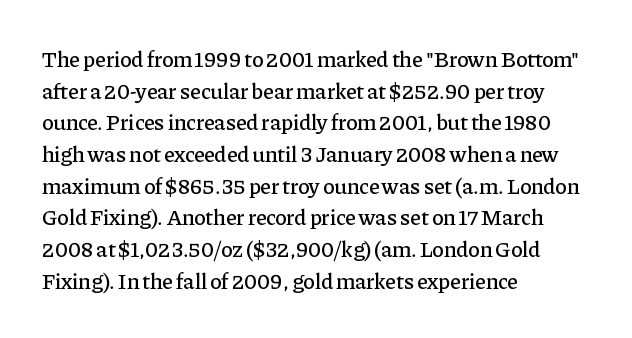
The image shows 22 px text type, upright; set left-aligned, normal line spacing (1.44x), normal letter spacing, not underlined.
